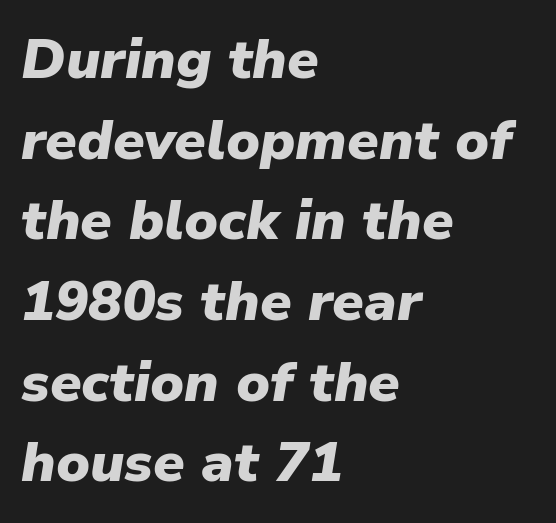
The image shows 56 px heavy type, italic (leaning right); set left-aligned, normal line spacing (1.44x), normal letter spacing, not underlined; low stroke contrast and a medium x-height.
